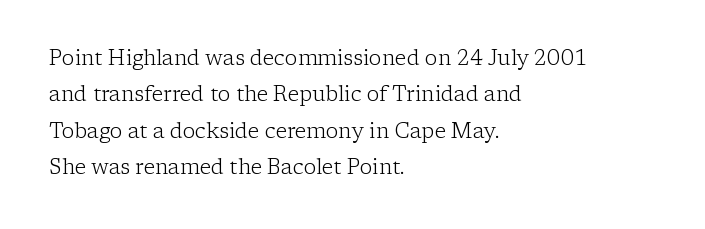
A light-to-regular cut is what we see here. These lines are set flush left with a ragged right edge. A typesetter would mark this as roman, not italic. Words float on clear page, feet unadorned. Words appear dense and cohesive because spacing is normal.
